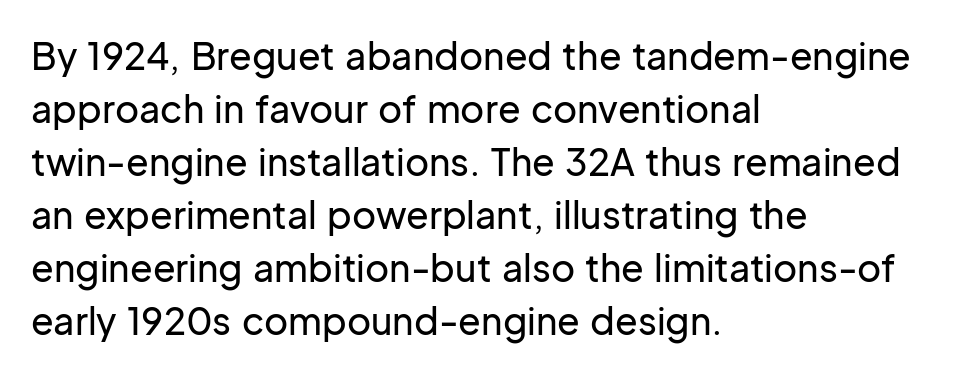
The gap between lines stays unmarked. This block has exactly the height ordinary leading produces. The face used here is proportionally spaced, like ordinary book or web type. This rendering employs a face without finishing strokes, i.e., a sans-serif. Posture: upright roman.
